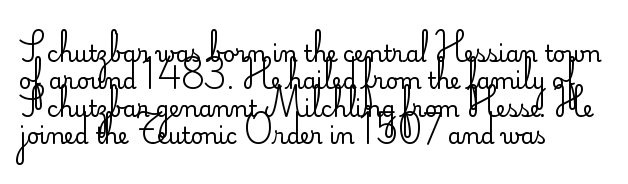
{"italic": "no", "bold": "no", "underline": "no", "align": "left", "line_spacing_ratio": 1.24, "letter_spacing": "normal", "letter_spacing_em": 0.0, "glyph_px": 22}
